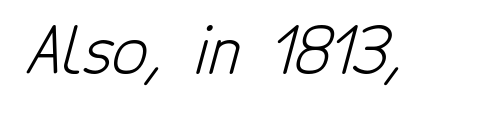
The image shows 63 px light, condensed sans-serif type; set normal letter spacing, not underlined; low stroke contrast and a medium x-height.
